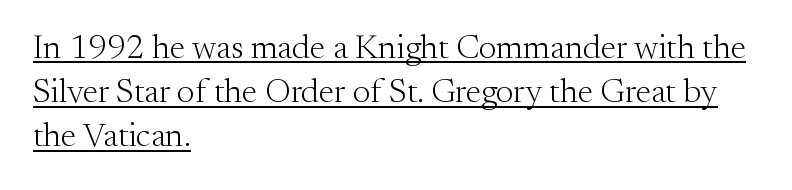
The passage shown has conventional tracking throughout. These lines sit exactly where default settings would place them. Posture: vertical. Proportional: the letters do not fall into vertical columns. Glance below the letters and you will spot a drawn line. The font is comparable to plain body text, perhaps lighter.
